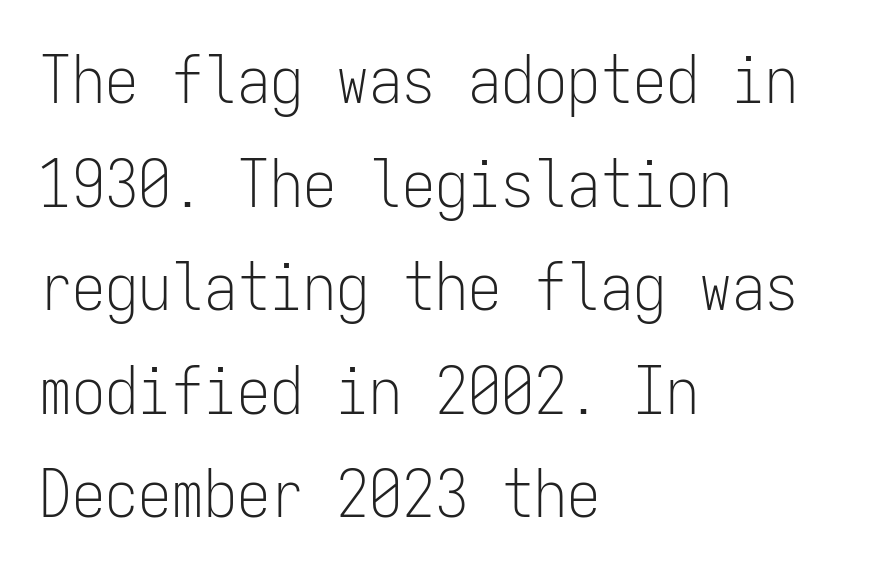
Q: Is the text bold? A: No.
Q: Is the text italic (slanted)? A: No, it is upright.
Q: Is the typeface a serif or a sans-serif typeface? A: Sans-serif.
Q: Is the text underlined? A: No.
Q: How is the paragraph aligned? A: Left-aligned.
Q: Is the spacing between letters normal or unusually wide? A: Normal.
Q: Is the spacing between lines tight, normal or loose? A: Normal.
Q: Width (condensed, normal, or wide)? A: Condensed.
Q: Stroke contrast? A: Low.
Q: x-height? A: Medium.
Q: Monospaced? A: Yes.
